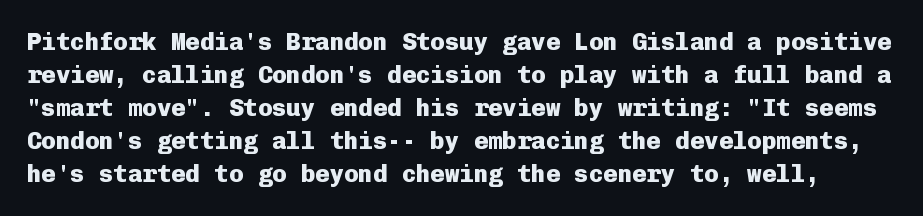
Q: Is the text bold? A: Yes.
Q: Is the text italic (slanted)? A: No, it is upright.
Q: Is the text underlined? A: No.
Q: Is the spacing between letters normal or unusually wide? A: Normal.
Q: Is the spacing between lines tight, normal or loose? A: Normal.
